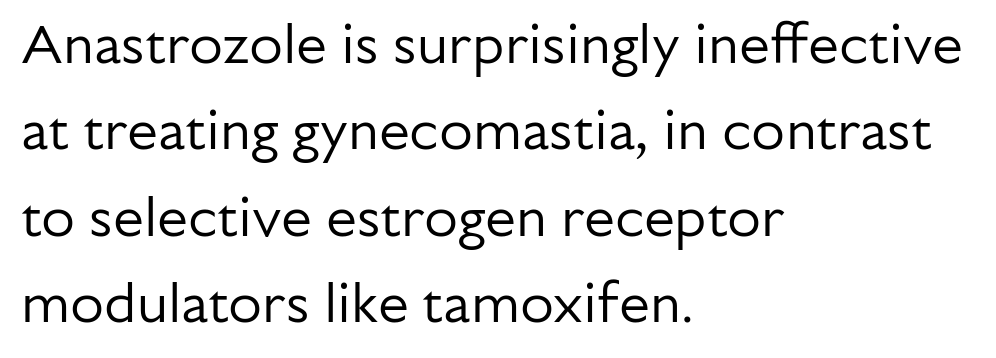
Each line starts at the same left margin while the right side varies. The glyphs are unaccompanied by any horizontal stroke below them. Rows of type keep a routine distance in the vertical direction. Serif or sans? Sans — the stroke terminals are bare.
